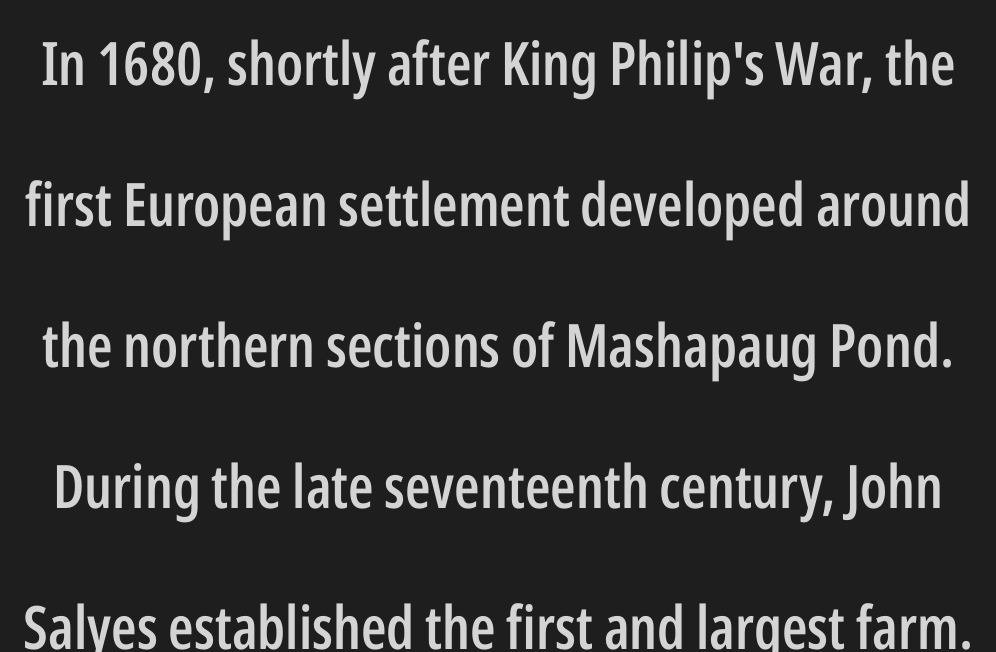
Q: Is the text bold? A: Semi-bold.
Q: Is the text italic (slanted)? A: No, it is upright.
Q: Is the typeface a serif or a sans-serif typeface? A: Sans-serif.
Q: Is the text underlined? A: No.
Q: Is the spacing between letters normal or unusually wide? A: Normal.
Q: Is the spacing between lines tight, normal or loose? A: Loose.
Q: Width (condensed, normal, or wide)? A: Condensed.
Q: Stroke contrast? A: Low.
Q: x-height? A: Medium.
Q: Monospaced? A: No.
